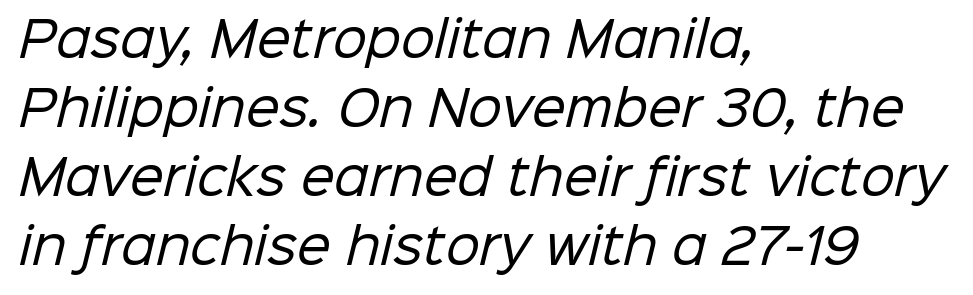
{"serif": "no", "bold": "no", "weight": "regular", "width": "normal", "stroke_contrast": "low", "x_height": "medium", "monospaced": "no", "underline": "no", "align": "left", "line_spacing": "normal", "line_spacing_ratio": 1.44, "letter_spacing": "normal", "letter_spacing_em": 0.0, "glyph_px": 48}
